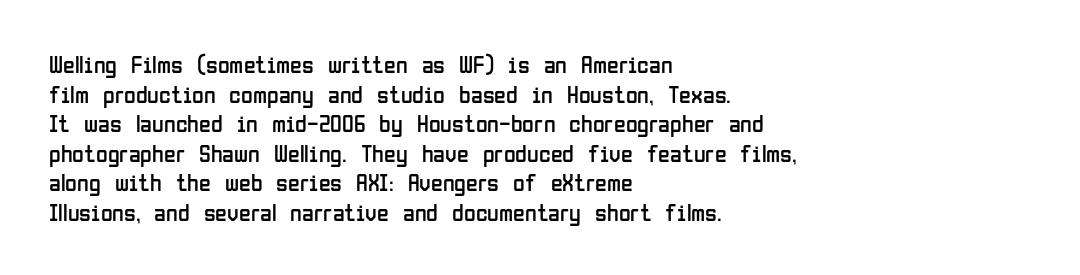
Words appear dense and cohesive because spacing is normal. Stem width sits at or under what a default text font uses. Honestly, there is no underline to notice here at all. The lettering stays uniformly vertical, giving the passage a roman look.
